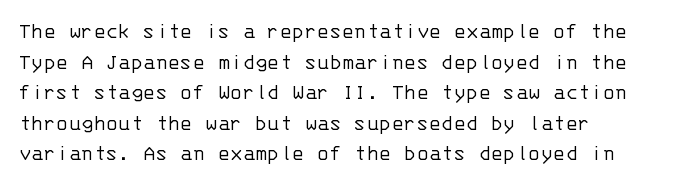
The image shows 23 px text type, upright; set left-aligned, normal line spacing (1.33x), normal letter spacing, not underlined.
